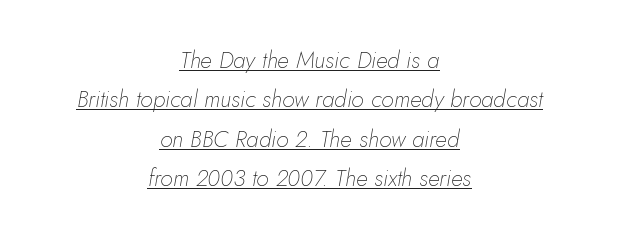
{"italic": "yes", "lean": "right", "slant_degrees": 5, "bold": "no", "underline": "yes", "align": "center", "line_spacing_ratio": 1.71, "letter_spacing": "normal", "letter_spacing_em": 0.0, "glyph_px": 23}
